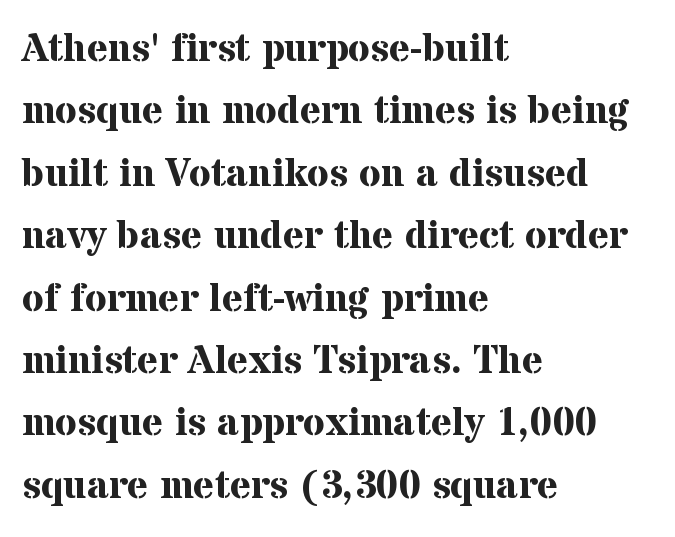
The image shows 40 px bold serif type, upright; set left-aligned, normal line spacing (1.56x), normal letter spacing, not underlined; medium stroke contrast and a medium x-height.
